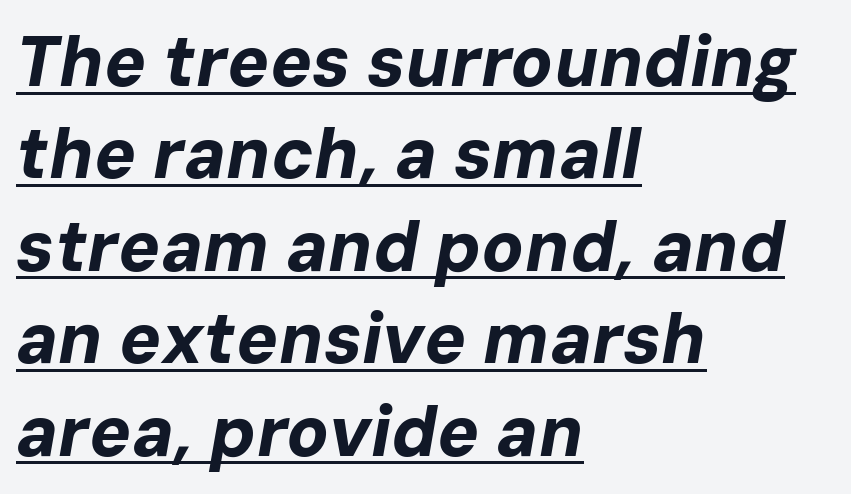
The image shows 70 px bold type, italic (leaning right); set left-aligned, normal line spacing (1.32x), normal letter spacing, underlined; low stroke contrast and a medium x-height.
